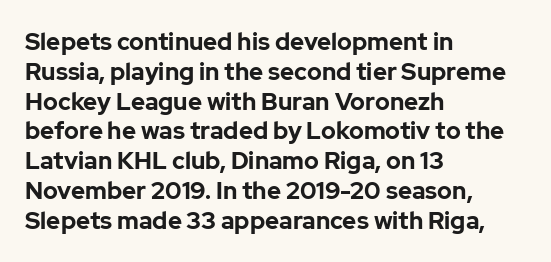
Every character sits straight up, as roman type does. This rendering uses left alignment, leaving the right contour irregular. Letters rest on an invisible, unmarked baseline. The passage shown has conventional tracking throughout. Pretty heavy lettering here — definitely bold.
